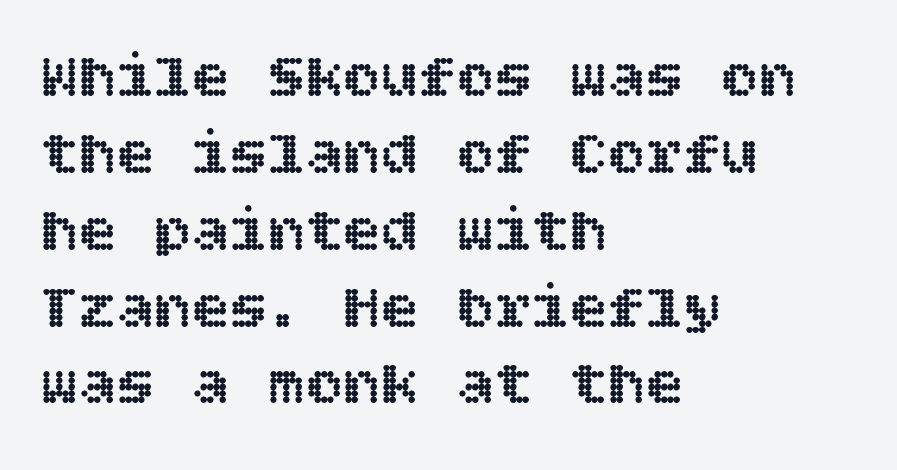
Q: Is the text italic (slanted)? A: No, it is upright.
Q: Is the text underlined? A: No.
Q: How is the paragraph aligned? A: Left-aligned.
Q: Is the spacing between letters normal or unusually wide? A: Normal.
Q: Width (condensed, normal, or wide)? A: Normal.
Q: x-height? A: Large.
